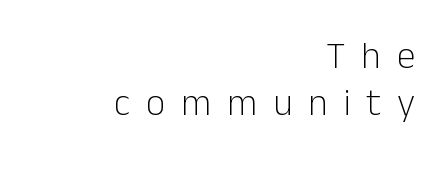
{"serif": "no", "italic": "no", "bold": "no", "weight": "light", "width": "normal", "stroke_contrast": "low", "x_height": "medium", "monospaced": "no", "underline": "no", "align": "right", "line_spacing": "normal", "line_spacing_ratio": 1.25, "letter_spacing": "wide", "letter_spacing_em": 0.41, "glyph_px": 38}
